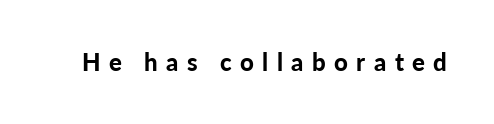
The image shows 24 px bold type, upright; set unusually wide letter spacing (+0.35 em), not underlined.
